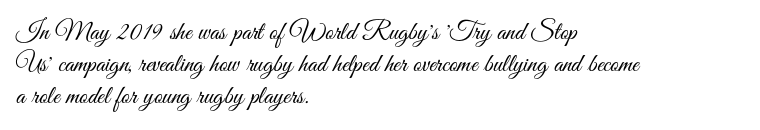
The image shows 26 px text type; set left-aligned, line spacing 1.23x, normal letter spacing, not underlined.
